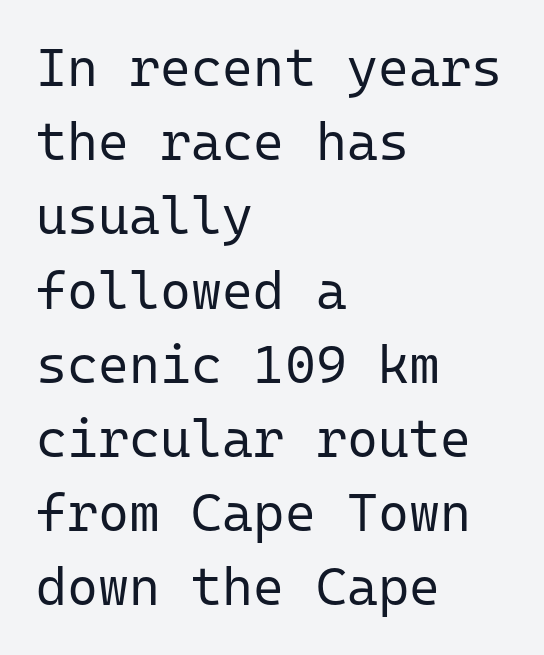
The image shows 53 px regular-weight sans-serif type, upright, monospaced; set left-aligned, normal line spacing (1.4x), normal letter spacing, not underlined; low stroke contrast and a medium x-height.
